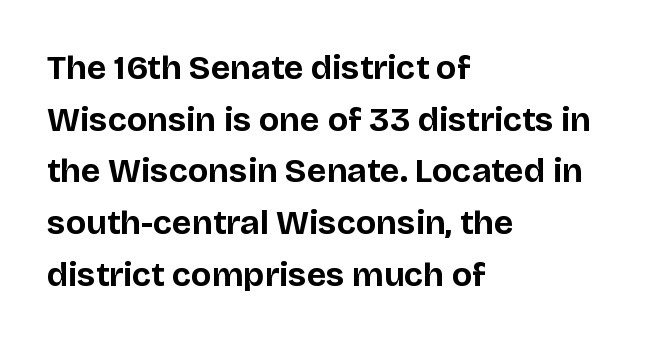
Q: Is the text bold? A: Yes.
Q: Is the text italic (slanted)? A: No, it is upright.
Q: Is the typeface a serif or a sans-serif typeface? A: Sans-serif.
Q: Is the text underlined? A: No.
Q: How is the paragraph aligned? A: Left-aligned.
Q: Is the spacing between letters normal or unusually wide? A: Normal.
Q: Is the spacing between lines tight, normal or loose? A: Normal.
Q: Width (condensed, normal, or wide)? A: Normal.
Q: Stroke contrast? A: Low.
Q: x-height? A: Large.
Q: Monospaced? A: No.
